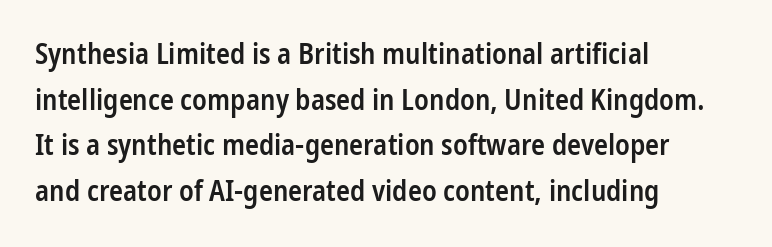
Q: Is the text bold? A: Semi-bold.
Q: Is the text italic (slanted)? A: No, it is upright.
Q: Is the typeface a serif or a sans-serif typeface? A: Sans-serif.
Q: Is the text underlined? A: No.
Q: How is the paragraph aligned? A: Left-aligned.
Q: Is the spacing between letters normal or unusually wide? A: Normal.
Q: Is the spacing between lines tight, normal or loose? A: Normal.
Q: Width (condensed, normal, or wide)? A: Condensed.
Q: Stroke contrast? A: Low.
Q: x-height? A: Medium.
Q: Monospaced? A: No.
